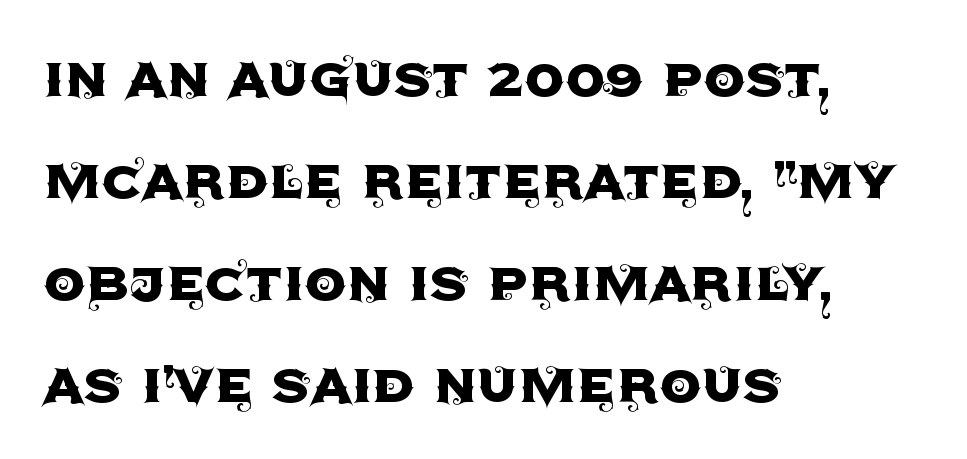
{"serif": "no", "italic": "no", "width": "normal", "x_height": "large", "monospaced": "no", "underline": "no", "align": "left", "line_spacing": "normal", "line_spacing_ratio": 1.52, "letter_spacing": "normal", "letter_spacing_em": 0.0, "glyph_px": 67}
